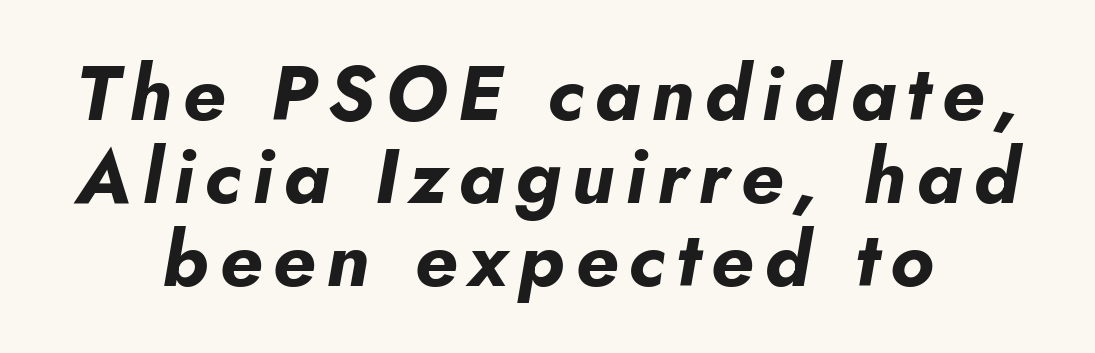
Q: Is the text bold? A: Yes.
Q: Is the text italic (slanted)? A: Yes, it leans right by about 5 degrees.
Q: Is the text underlined? A: No.
Q: Is the spacing between lines tight, normal or loose? A: Tight.
Q: Width (condensed, normal, or wide)? A: Normal.
Q: Stroke contrast? A: Low.
Q: x-height? A: Small.
Q: Monospaced? A: No.
